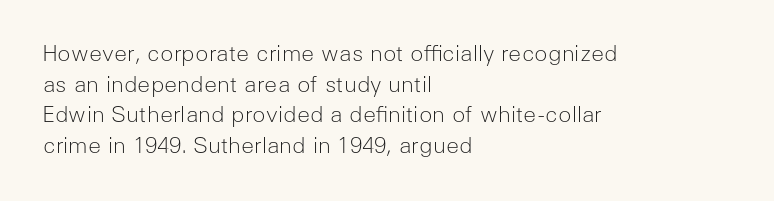
Here the glyphs are tracked normally, forming tight word shapes. This sample keeps an unexceptional amount of space between lines. Every character sits straight up, as roman type does. Each stroke keeps to a modest, everyday thickness or less. This rendering uses left alignment, leaving the right contour irregular. Descenders are the only things crossing below the line.
